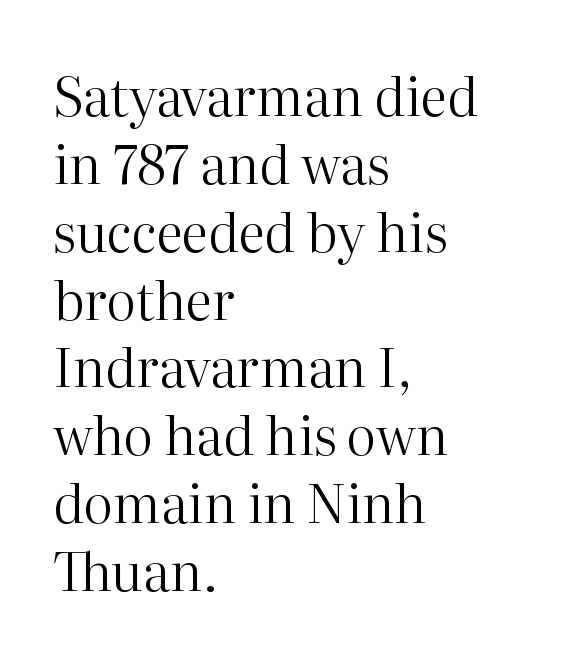
Regarding leading, the lines here are spaced in the standard way. Is this a fixed-width face? No — the glyphs have proportional, varying widths. Descenders hang freely into open space. The ragged edge is on the right, which tells us the setting is flush left.
